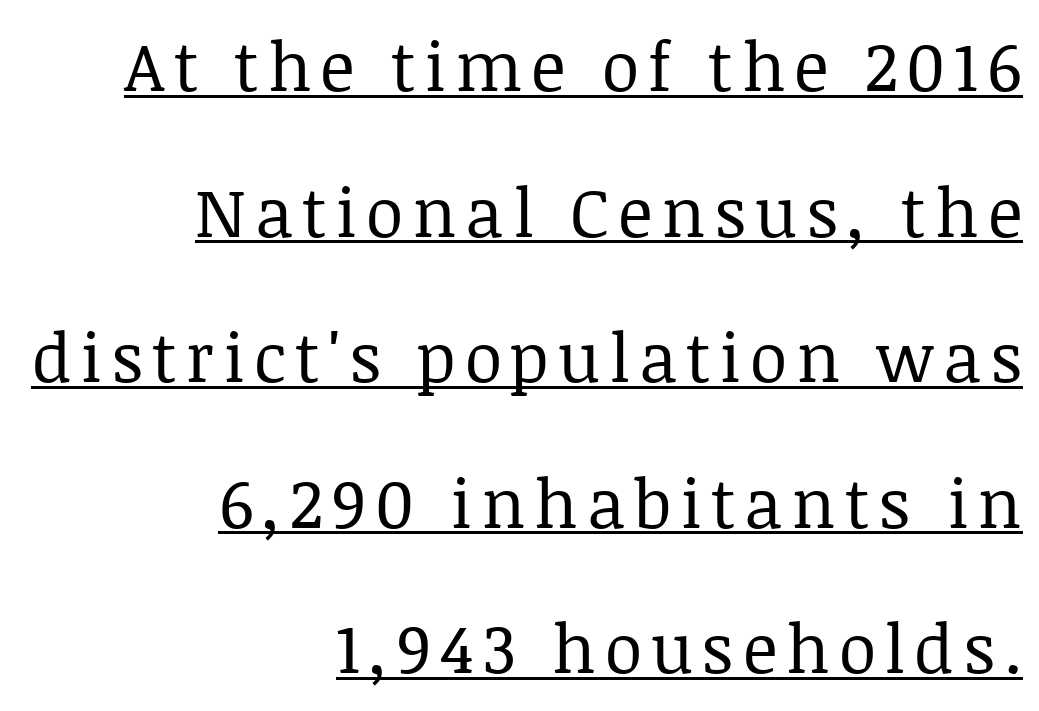
Q: Is the text bold? A: No.
Q: Is the text italic (slanted)? A: No, it is upright.
Q: Is the typeface a serif or a sans-serif typeface? A: Serif.
Q: Is the text underlined? A: Yes.
Q: How is the paragraph aligned? A: Right-aligned.
Q: Is the spacing between lines tight, normal or loose? A: Loose.
Q: Width (condensed, normal, or wide)? A: Normal.
Q: Stroke contrast? A: Low.
Q: x-height? A: Large.
Q: Monospaced? A: No.
